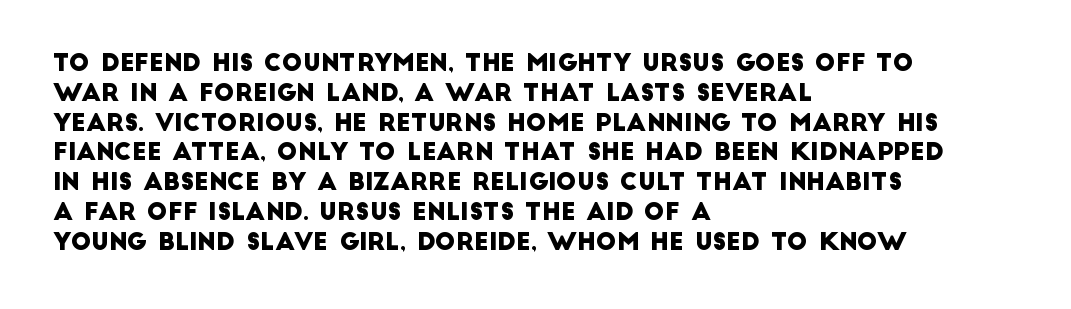
The image shows 24 px text type; set left-aligned, line spacing 1.24x, normal letter spacing, not underlined.
